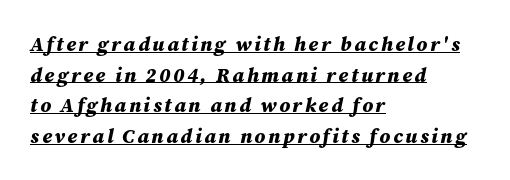
{"italic": "yes", "lean": "right", "slant_degrees": 12, "bold": "yes", "underline": "yes", "align": "left", "line_spacing": "normal", "line_spacing_ratio": 1.53, "glyph_px": 20}
